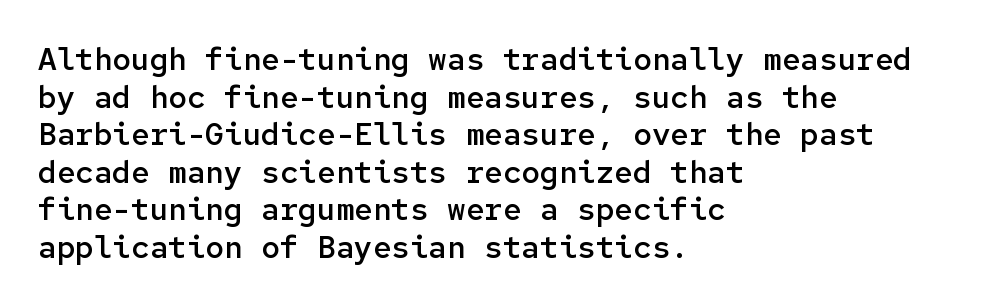
{"serif": "no", "italic": "no", "bold": "semi", "weight": "semibold", "width": "normal", "stroke_contrast": "low", "x_height": "medium", "monospaced": "yes", "underline": "no", "align": "left", "line_spacing_ratio": 1.21, "letter_spacing": "normal", "letter_spacing_em": 0.0, "glyph_px": 31}
